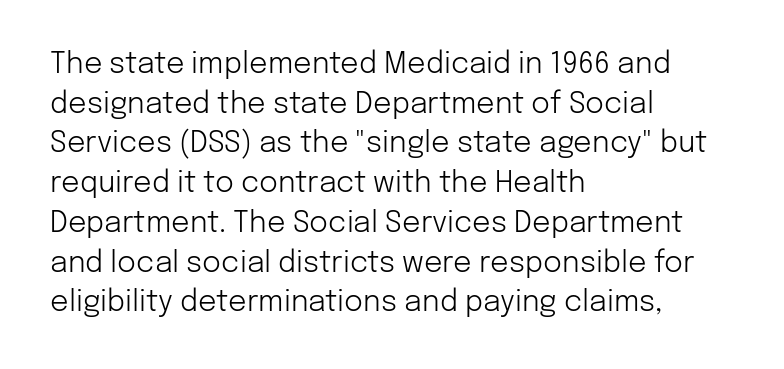
Notice how the stems are strictly vertical — no italics here. The strokes are not fattened; the text isn't bold. The letterforms sit shoulder to shoulder at normal distance. The strip under each line holds only bare page.
